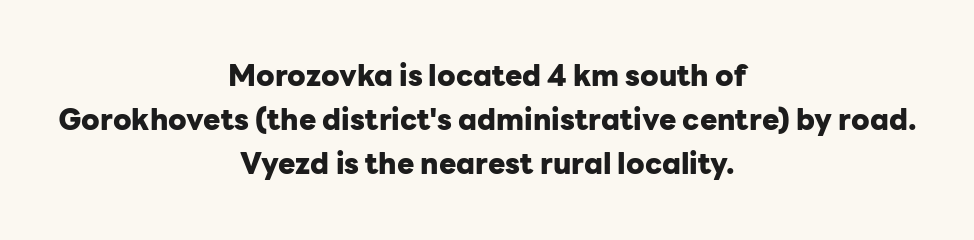
Q: Is the text bold? A: Yes.
Q: Is the text italic (slanted)? A: No, it is upright.
Q: Is the typeface a serif or a sans-serif typeface? A: Sans-serif.
Q: Is the text underlined? A: No.
Q: How is the paragraph aligned? A: Centered.
Q: Is the spacing between letters normal or unusually wide? A: Normal.
Q: Is the spacing between lines tight, normal or loose? A: Normal.
Q: Width (condensed, normal, or wide)? A: Normal.
Q: Stroke contrast? A: Low.
Q: x-height? A: Medium.
Q: Monospaced? A: No.
